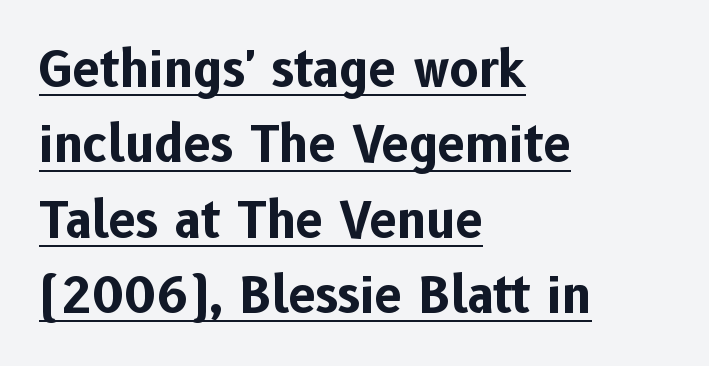
{"serif": "no", "italic": "no", "bold": "yes", "weight": "bold", "width": "normal", "stroke_contrast": "low", "x_height": "medium", "monospaced": "no", "underline": "yes", "align": "left", "line_spacing": "normal", "line_spacing_ratio": 1.54, "letter_spacing": "normal", "letter_spacing_em": 0.0, "glyph_px": 49}
